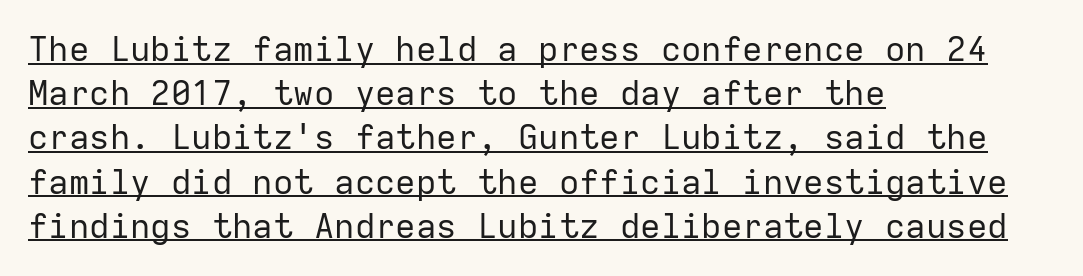
Q: Is the text bold? A: No.
Q: Is the text italic (slanted)? A: No, it is upright.
Q: Is the typeface a serif or a sans-serif typeface? A: Sans-serif.
Q: Is the text underlined? A: Yes.
Q: How is the paragraph aligned? A: Left-aligned.
Q: Is the spacing between letters normal or unusually wide? A: Normal.
Q: Is the spacing between lines tight, normal or loose? A: Normal.
Q: Width (condensed, normal, or wide)? A: Normal.
Q: Stroke contrast? A: Low.
Q: x-height? A: Medium.
Q: Monospaced? A: Yes.
